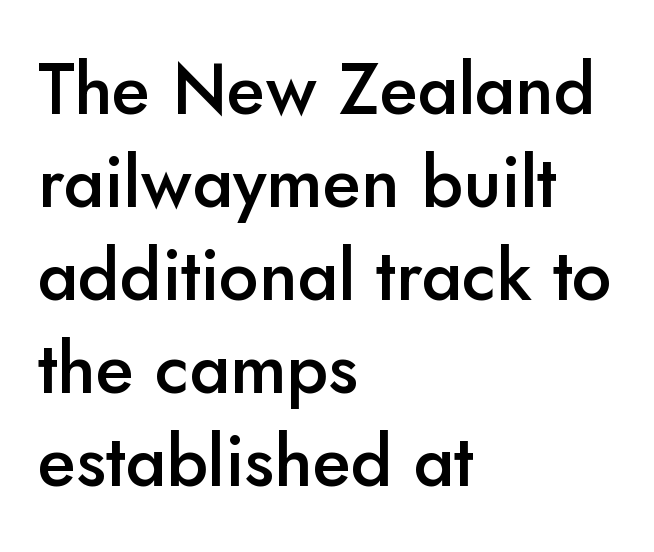
{"serif": "no", "italic": "no", "bold": "semi", "weight": "semibold", "width": "normal", "stroke_contrast": "low", "x_height": "small", "monospaced": "no", "underline": "no", "align": "left", "line_spacing": "normal", "line_spacing_ratio": 1.31, "letter_spacing": "normal", "letter_spacing_em": 0.0, "glyph_px": 71}
